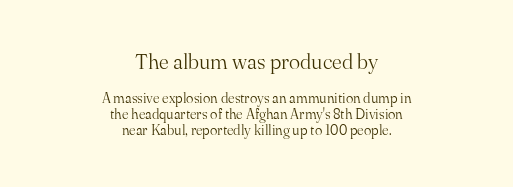
Default kerning and tracking; the words read as compact shapes. Character size in the leading block exceeds that of the trailing block. Weight: in the light-to-regular range. The font's upright variant was chosen for this text. Lines of text with bare space underneath. Whoever set this chose condensed vertical rhythm over breathing room.
